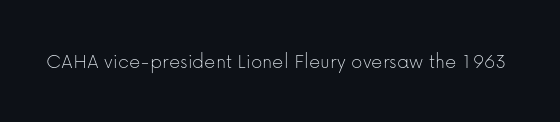
The space directly below the letters is spotless. Quick note: not italic, upright. The line texture is even and compact thanks to regular tracking. These glyphs show unthickened strokes, regular width or finer.
